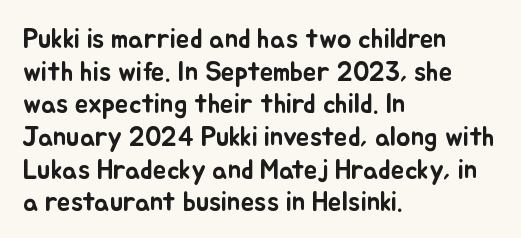
The image shows 27 px text type, upright; set left-aligned, line spacing 1.21x, normal letter spacing, not underlined.
